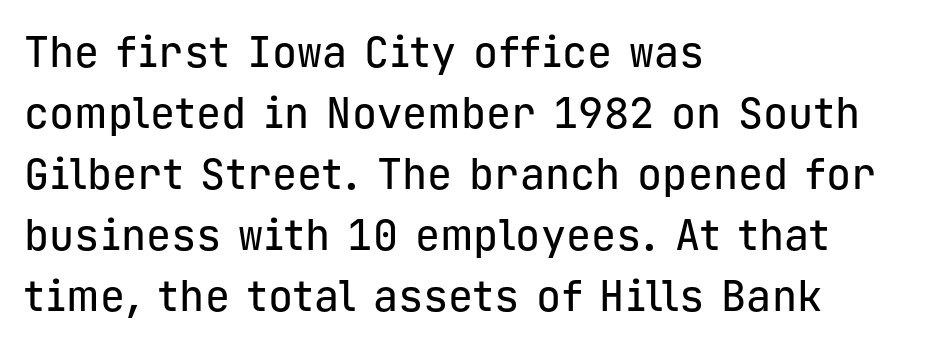
Looks like terminal output: every glyph gets an equal slot. Upright lettering throughout. Does extra space separate the letters? No, they use regular spacing. Quick note: underline off. The typesetter chose a ragged-right arrangement here.
